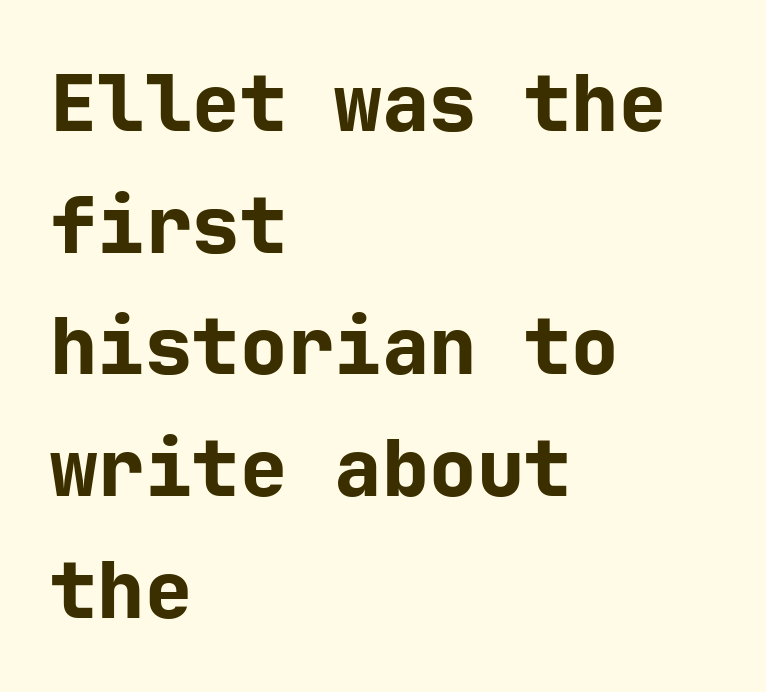
The image shows 79 px bold sans-serif type, upright; set left-aligned, normal line spacing (1.54x), normal letter spacing, not underlined; low stroke contrast and a medium x-height.
